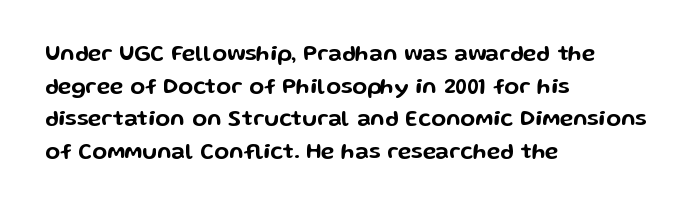
Q: Is the text italic (slanted)? A: No, it is upright.
Q: Is the text underlined? A: No.
Q: How is the paragraph aligned? A: Left-aligned.
Q: Is the spacing between letters normal or unusually wide? A: Normal.
Q: Is the spacing between lines tight, normal or loose? A: Normal.
